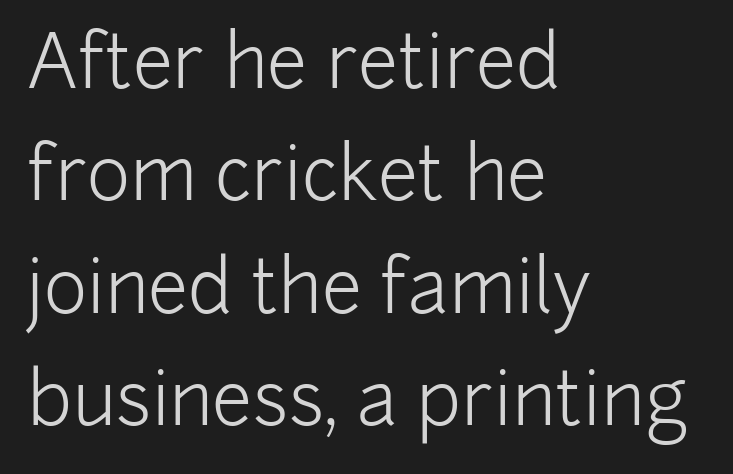
The specimen omits any rule beneath the text block's lines. Grotesque or geometric, the face here clearly has no serifs. Weight: in the light-to-regular range. Notice how descenders clear the ascenders below comfortably — that's standard leading. Horizontally, the lines are justified to the leading edge only.
